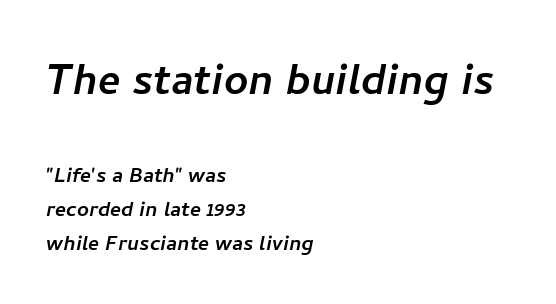
{"serif": "no", "width": "normal", "stroke_contrast": "low", "x_height": "medium", "monospaced": "no", "underline": "no", "align": "left", "line_spacing": "normal", "line_spacing_ratio": 1.31, "letter_spacing": "normal", "letter_spacing_em": 0.0, "larger_block": "first", "size_ratio": 2.04, "glyph_px": 53}
